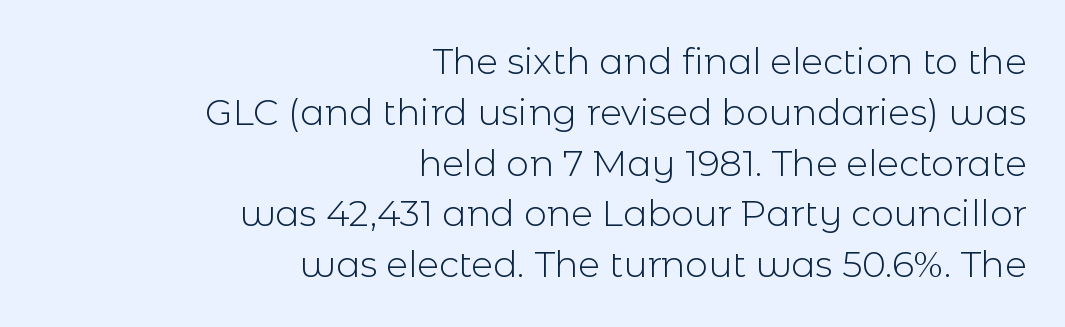
{"serif": "no", "italic": "no", "bold": "no", "weight": "light", "width": "normal", "x_height": "medium", "monospaced": "no", "underline": "no", "align": "right", "line_spacing": "normal", "line_spacing_ratio": 1.41, "letter_spacing": "normal", "letter_spacing_em": 0.0, "glyph_px": 36}
